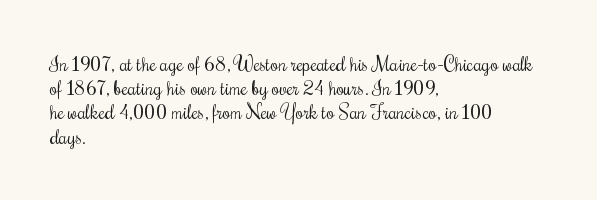
{"bold": "no", "underline": "no", "align": "left", "line_spacing_ratio": 1.21, "letter_spacing": "normal", "letter_spacing_em": 0.0, "glyph_px": 20}
